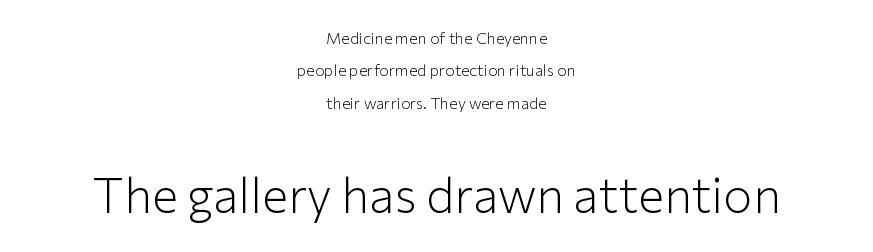
Q: Is the text bold? A: No.
Q: Is the text italic (slanted)? A: No, it is upright.
Q: Is the typeface a serif or a sans-serif typeface? A: Sans-serif.
Q: Is the text underlined? A: No.
Q: How is the paragraph aligned? A: Centered.
Q: Is the spacing between letters normal or unusually wide? A: Normal.
Q: Is the spacing between lines tight, normal or loose? A: Loose.
Q: Which block of text is set in a larger size, the first (top) or the second (bottom)? A: The second (bottom) one.
Q: Width (condensed, normal, or wide)? A: Normal.
Q: Stroke contrast? A: Low.
Q: x-height? A: Medium.
Q: Monospaced? A: No.
